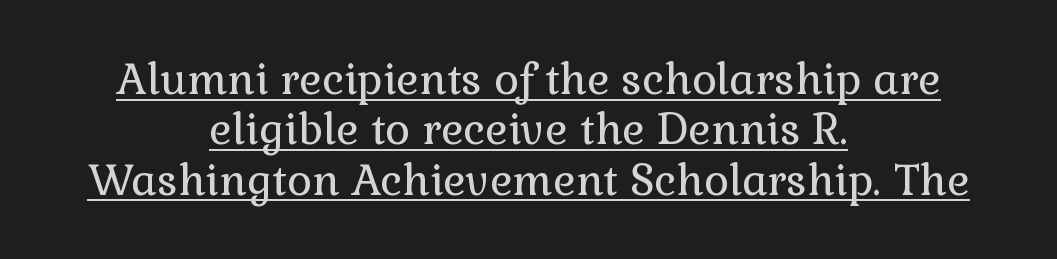
A centered setting, common on invitations and titles, is used for this passage. Has an underline been added? It has. Does extra space separate the letters? No, they use regular spacing. The letters look calm and open, with moderate or lighter stems. Note: serifs present on the glyphs.
